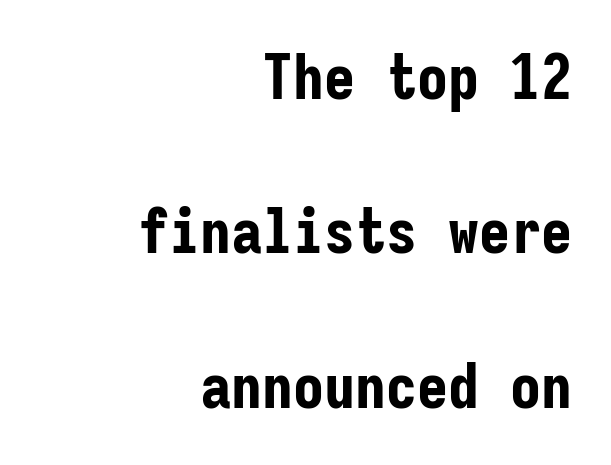
The block of text is sparse from top to bottom, with ample space between rows. I'd describe the lettering as bold — thick and assertive. Posture: upright roman. The face used here is monospaced, like something from a code editor. How are the letters spaced? Ordinarily, with no added tracking. Unmarked baselines from the first word to the last.
